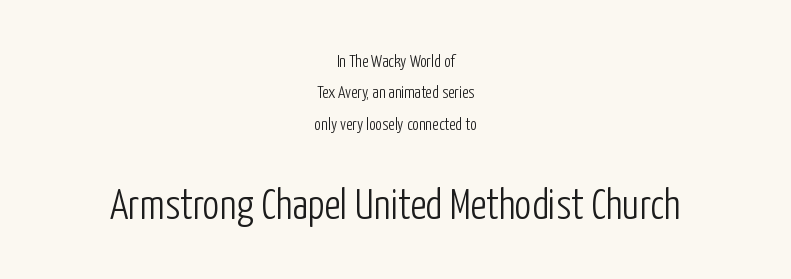
Q: Is the text bold? A: No.
Q: Is the text italic (slanted)? A: No, it is upright.
Q: Is the typeface a serif or a sans-serif typeface? A: Sans-serif.
Q: Is the text underlined? A: No.
Q: How is the paragraph aligned? A: Centered.
Q: Is the spacing between letters normal or unusually wide? A: Normal.
Q: Which block of text is set in a larger size, the first (top) or the second (bottom)? A: The second (bottom) one.
Q: Width (condensed, normal, or wide)? A: Condensed.
Q: Stroke contrast? A: Low.
Q: x-height? A: Medium.
Q: Monospaced? A: No.
